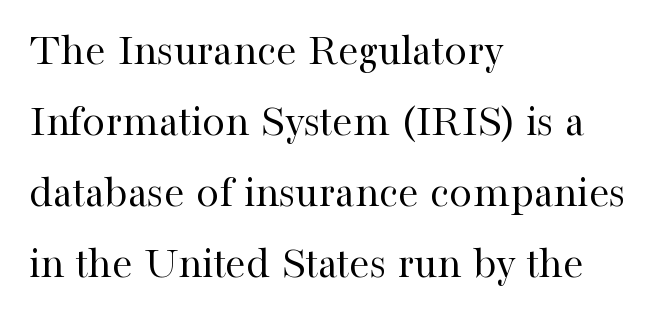
{"serif": "yes", "italic": "no", "bold": "no", "weight": "regular", "width": "normal", "stroke_contrast": "high", "x_height": "medium", "monospaced": "no", "underline": "no", "align": "left", "line_spacing": "normal", "line_spacing_ratio": 1.54, "letter_spacing": "normal", "letter_spacing_em": 0.0, "glyph_px": 46}
